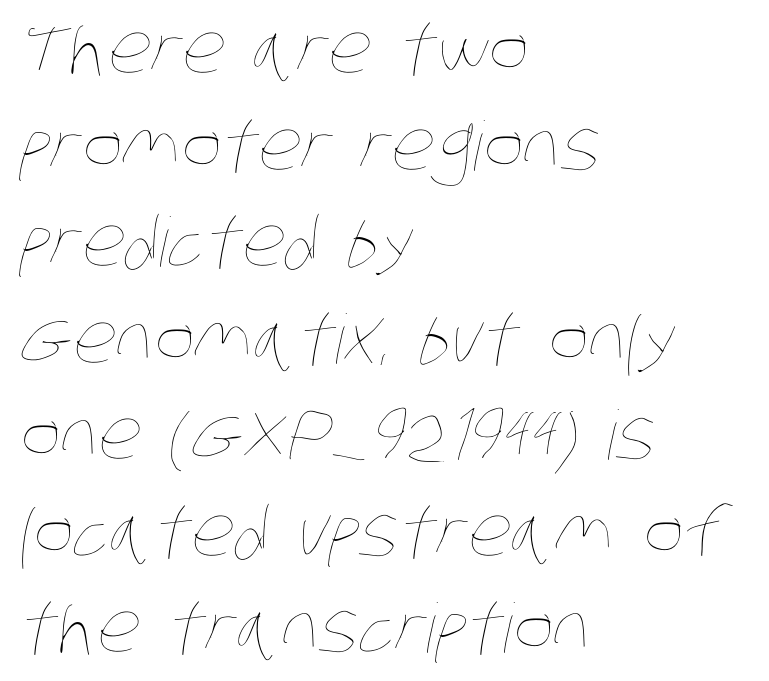
Layout note: lines flush left. Compared with typical paragraphs, the rows here are spaced about the same. You could not count columns in this text — the font is proportionally spaced. The gap between lines stays unmarked.
